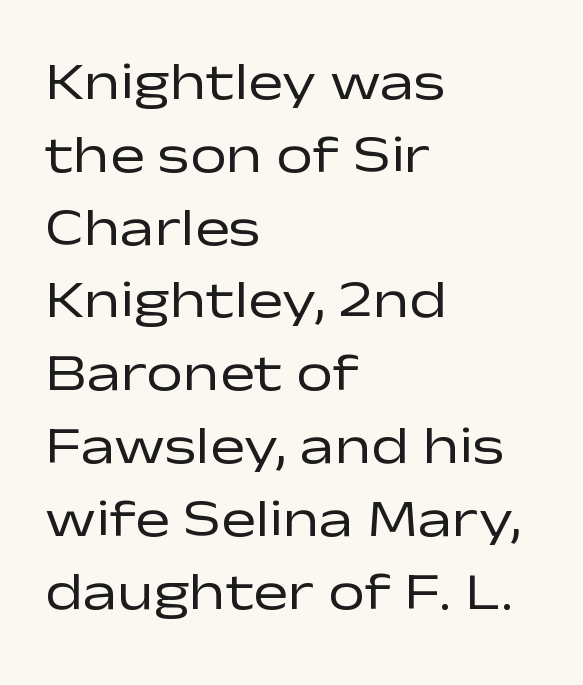
The space between consecutive lines is moderate. The gap between lines stays unmarked. The lettering stays uniformly vertical, giving the passage a roman look. The line texture is even and compact thanks to regular tracking. The characters are drawn with everyday or finer stroke widths.
